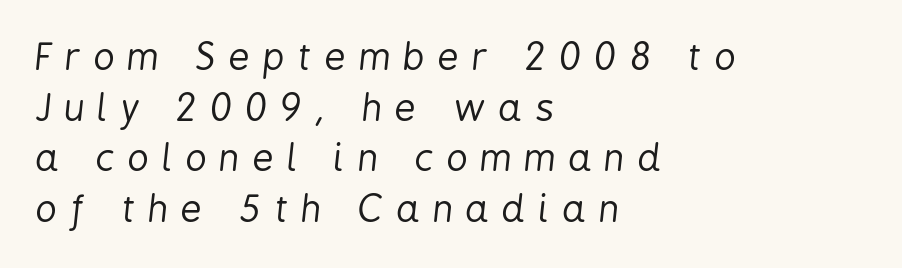
Q: Is the text bold? A: No.
Q: Is the text italic (slanted)? A: Yes, it leans right by about 6 degrees.
Q: Is the text underlined? A: No.
Q: How is the paragraph aligned? A: Left-aligned.
Q: Is the spacing between letters normal or unusually wide? A: Unusually wide.
Q: Is the spacing between lines tight, normal or loose? A: Normal.
Q: Width (condensed, normal, or wide)? A: Condensed.
Q: Stroke contrast? A: Low.
Q: x-height? A: Medium.
Q: Monospaced? A: No.
